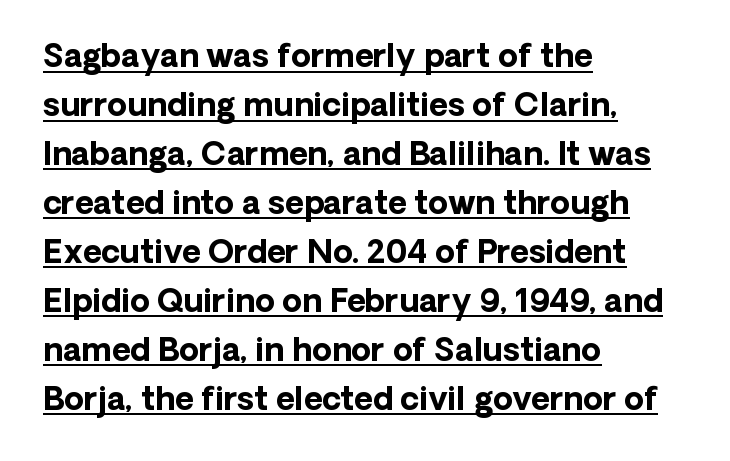
The image shows 32 px bold sans-serif type, upright; set left-aligned, normal line spacing (1.53x), normal letter spacing, underlined; low stroke contrast and a medium x-height.
